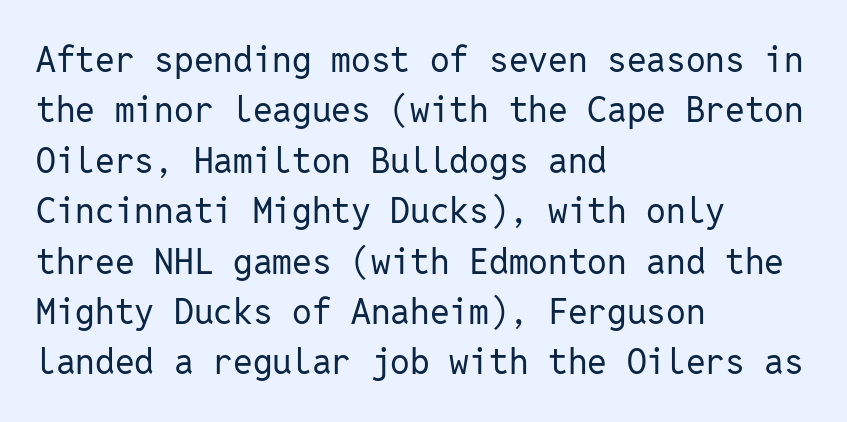
The image shows 35 px regular-weight sans-serif type, upright, monospaced; set left-aligned, normal line spacing (1.44x), normal letter spacing, not underlined; low stroke contrast and a medium x-height.
